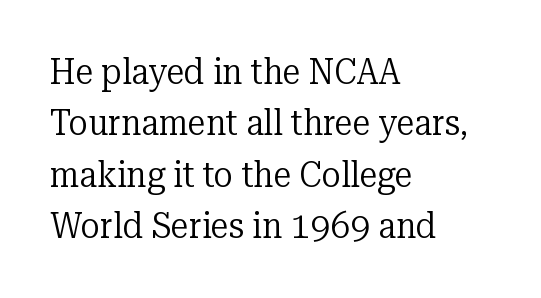
Q: Is the text bold? A: No.
Q: Is the text italic (slanted)? A: No, it is upright.
Q: Is the typeface a serif or a sans-serif typeface? A: Serif.
Q: Is the text underlined? A: No.
Q: How is the paragraph aligned? A: Left-aligned.
Q: Is the spacing between letters normal or unusually wide? A: Normal.
Q: Is the spacing between lines tight, normal or loose? A: Normal.
Q: Width (condensed, normal, or wide)? A: Normal.
Q: Stroke contrast? A: Low.
Q: x-height? A: Medium.
Q: Monospaced? A: No.
